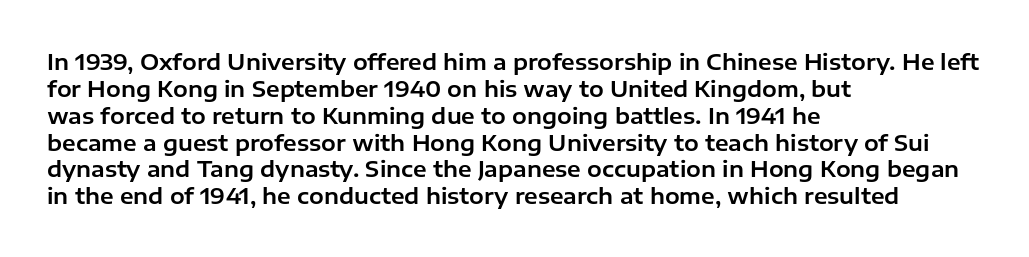
Is the block centered? No — it sits flush against the left margin. Beneath every word, the page is bare. What stands out about the letter spacing? Nothing — it is the standard amount. The lettering stays uniformly vertical, giving the passage a roman look.
